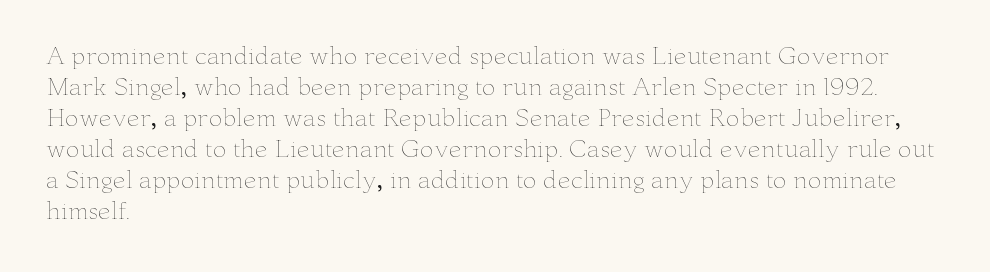
The image shows 23 px text type, upright; set left-aligned, normal line spacing (1.35x), normal letter spacing, not underlined.
